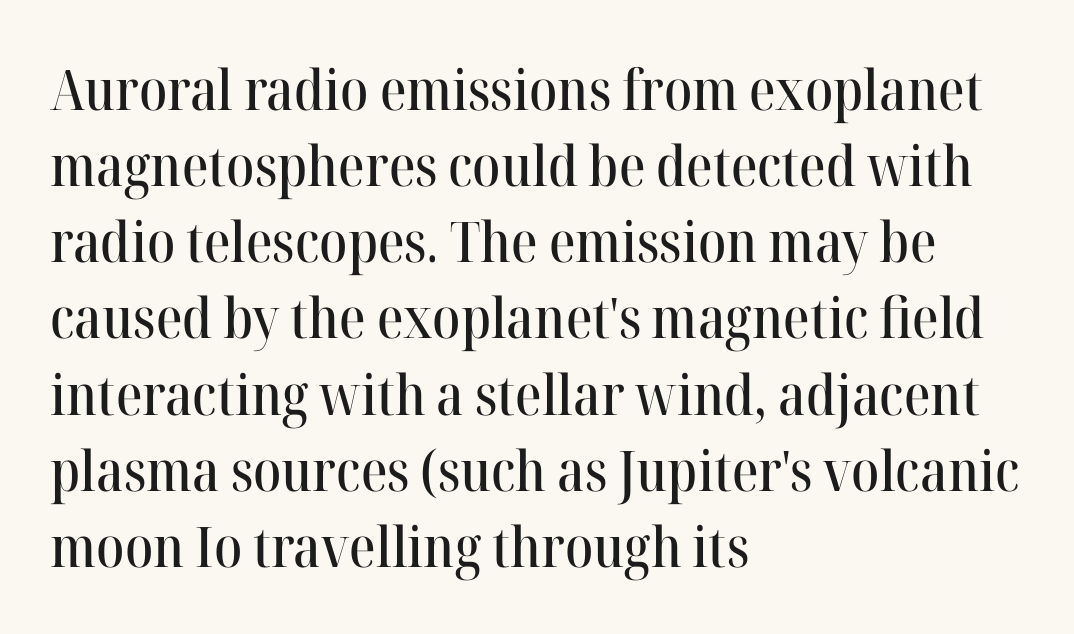
A typesetter would call this proportional, since set widths differ per character. Honestly, the row spacing looks completely unremarkable. Old-style or modern, the face here clearly has serifs. Posture: vertical. Compared with typical body copy, the letter spacing here is the same.
